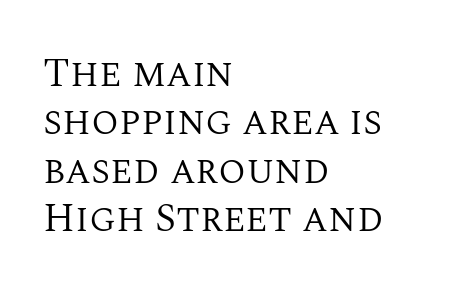
The letterforms sit at book weight or below. There is no visible air inserted between adjacent glyphs. This sample uses a serif face. The face used here is proportionally spaced, like ordinary book or web type. Characters remain perfectly vertical along every line.
